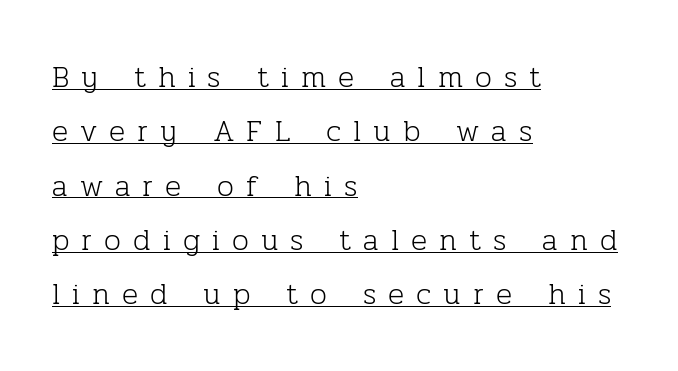
The image shows 30 px light serif type, upright; set left-aligned, line spacing 1.81x, unusually wide letter spacing (+0.4 em), underlined; low stroke contrast and a medium x-height.
